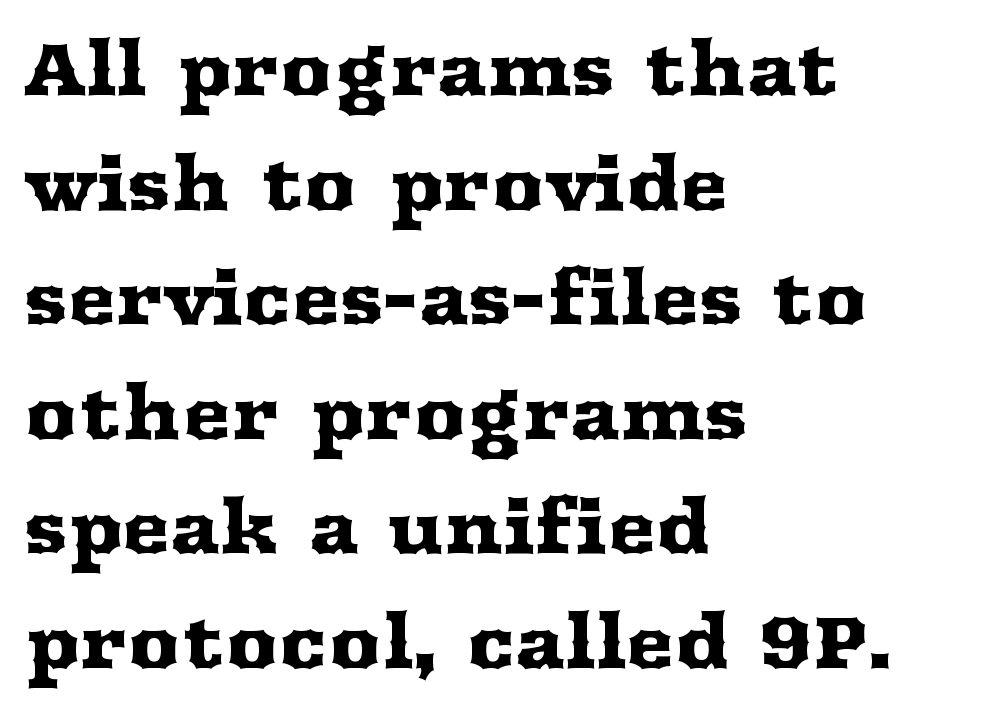
{"serif": "yes", "italic": "no", "width": "wide", "stroke_contrast": "medium", "x_height": "medium", "monospaced": "no", "underline": "no", "align": "left", "line_spacing": "normal", "line_spacing_ratio": 1.57, "letter_spacing": "normal", "letter_spacing_em": 0.0, "glyph_px": 73}
